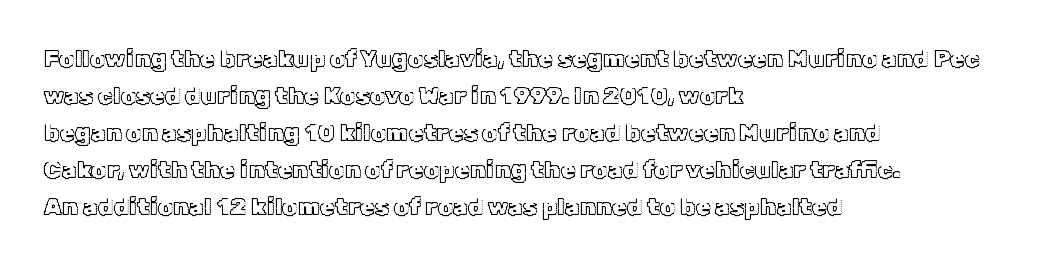
The image shows 24 px text type, upright; set left-aligned, normal line spacing (1.54x), normal letter spacing, not underlined.
